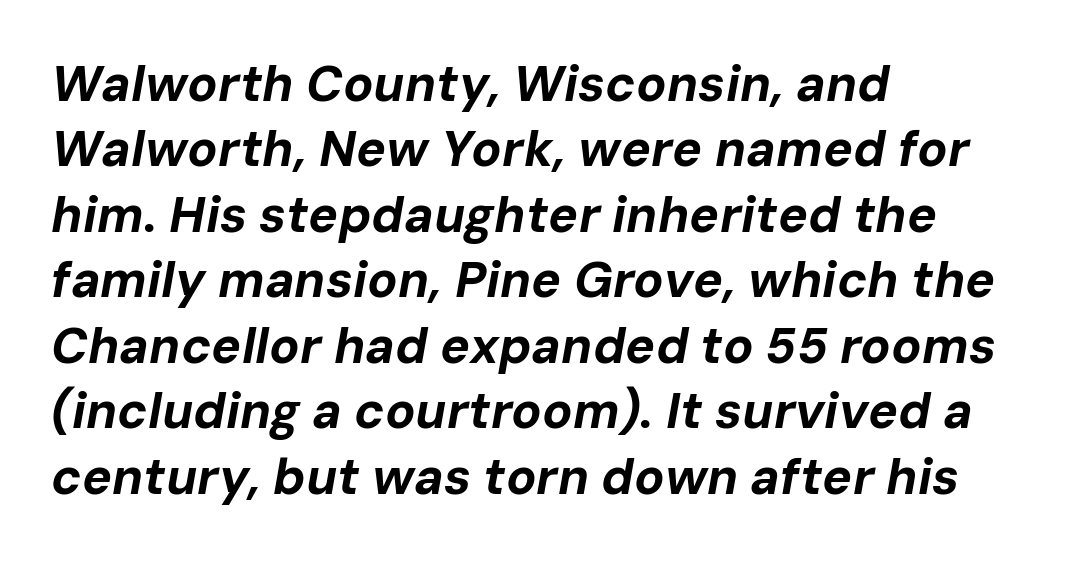
{"italic": "yes", "lean": "right", "slant_degrees": 10, "bold": "yes", "weight": "bold", "width": "normal", "stroke_contrast": "low", "x_height": "medium", "monospaced": "no", "underline": "no", "align": "left", "line_spacing": "normal", "line_spacing_ratio": 1.31, "letter_spacing": "normal", "letter_spacing_em": 0.0, "glyph_px": 50}
